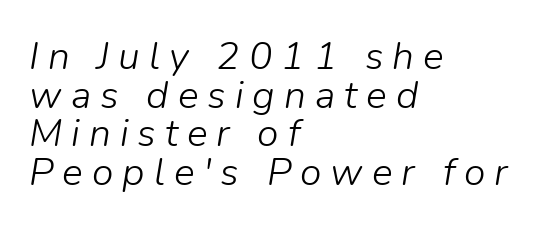
{"italic": "yes", "lean": "right", "slant_degrees": 9, "bold": "no", "weight": "light", "width": "normal", "stroke_contrast": "low", "x_height": "medium", "monospaced": "no", "underline": "no", "align": "left", "line_spacing": "tight", "line_spacing_ratio": 0.99, "letter_spacing": "wide", "letter_spacing_em": 0.23, "glyph_px": 39}
